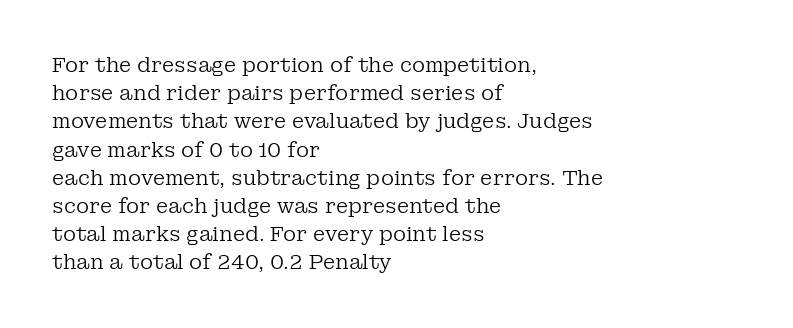
{"italic": "no", "bold": "no", "underline": "no", "align": "left", "line_spacing": "normal", "line_spacing_ratio": 1.41, "letter_spacing": "normal", "letter_spacing_em": 0.0, "glyph_px": 20}
